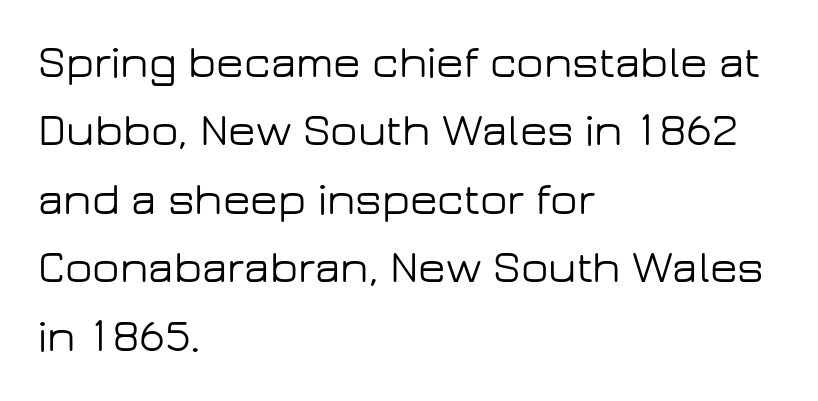
{"serif": "no", "italic": "no", "width": "wide", "stroke_contrast": "low", "x_height": "medium", "monospaced": "no", "underline": "no", "align": "left", "line_spacing": "normal", "line_spacing_ratio": 1.52, "letter_spacing": "normal", "letter_spacing_em": 0.0, "glyph_px": 45}
